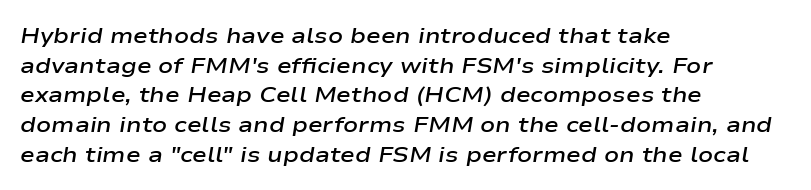
The image shows 22 px text type, italic (leaning right); set left-aligned, normal line spacing (1.35x), normal letter spacing, not underlined.
